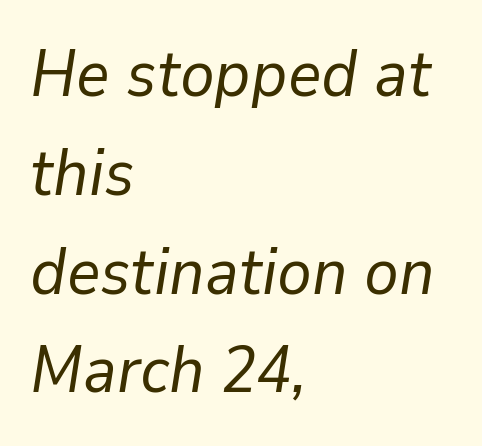
This sample uses an oblique cut, with every glyph tilted off the vertical. Vertically, the passage feels balanced, rows spaced as you'd expect. Has an underline been added? It has not. Ink coverage per letter is moderate at most. Proportional: the letters do not fall into vertical columns.
